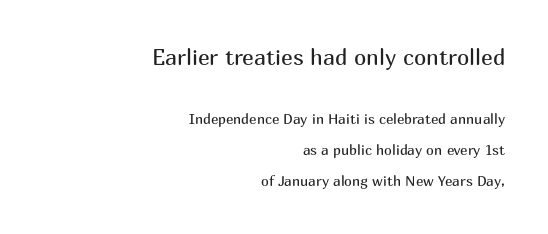
The image shows 22 px text type, upright; set right-aligned, loose line spacing (2.23x), normal letter spacing, not underlined; the first (top) block is 1.57x larger.
